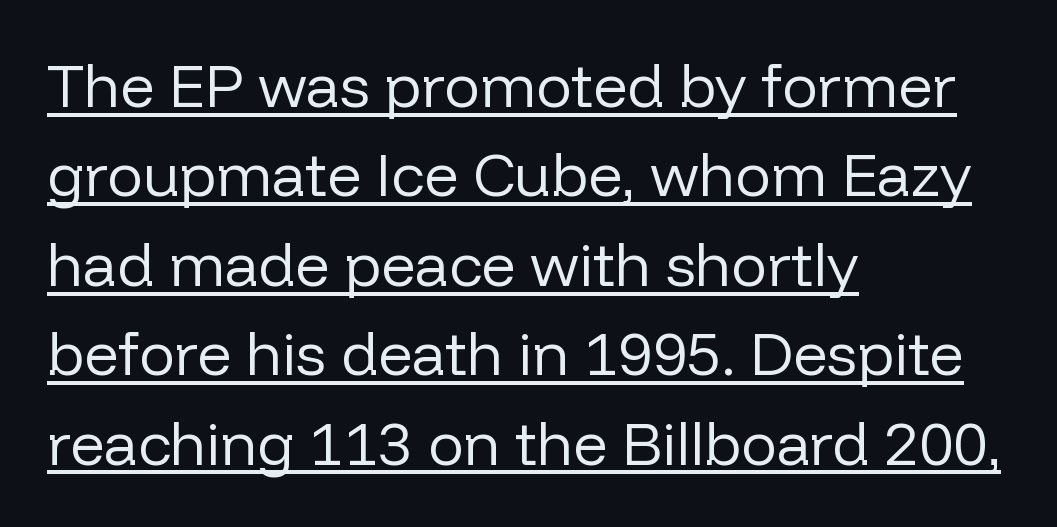
The image shows 60 px regular-weight sans-serif type, upright; set left-aligned, normal line spacing (1.49x), normal letter spacing, underlined; low stroke contrast and a medium x-height.
